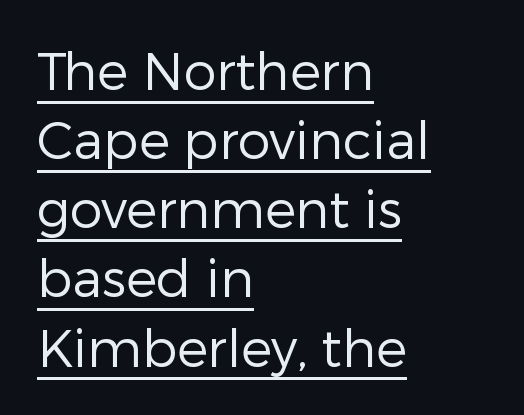
Q: Is the text bold? A: No.
Q: Is the text italic (slanted)? A: No, it is upright.
Q: Is the typeface a serif or a sans-serif typeface? A: Sans-serif.
Q: Is the text underlined? A: Yes.
Q: How is the paragraph aligned? A: Left-aligned.
Q: Is the spacing between letters normal or unusually wide? A: Normal.
Q: Is the spacing between lines tight, normal or loose? A: Normal.
Q: Width (condensed, normal, or wide)? A: Normal.
Q: Stroke contrast? A: Low.
Q: x-height? A: Medium.
Q: Monospaced? A: No.
